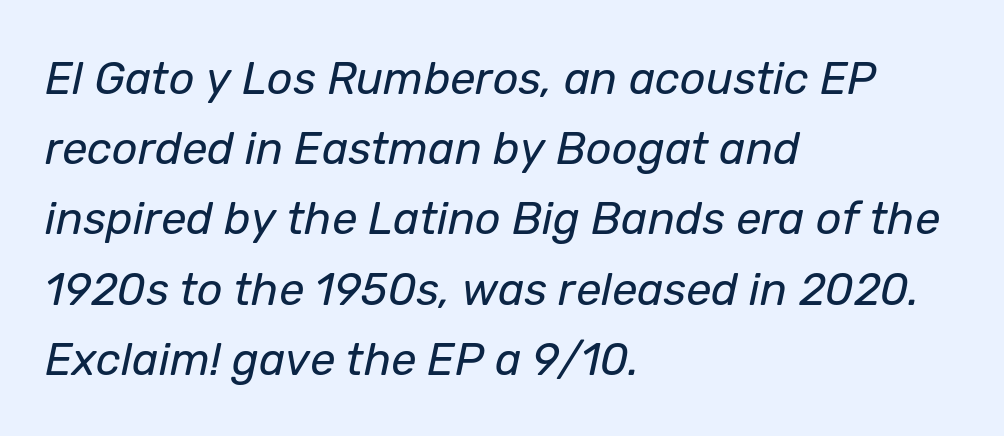
{"italic": "yes", "lean": "right", "slant_degrees": 12, "bold": "no", "weight": "regular", "width": "normal", "stroke_contrast": "low", "x_height": "medium", "monospaced": "no", "underline": "no", "align": "left", "line_spacing": "normal", "line_spacing_ratio": 1.56, "letter_spacing": "normal", "letter_spacing_em": 0.0, "glyph_px": 45}
